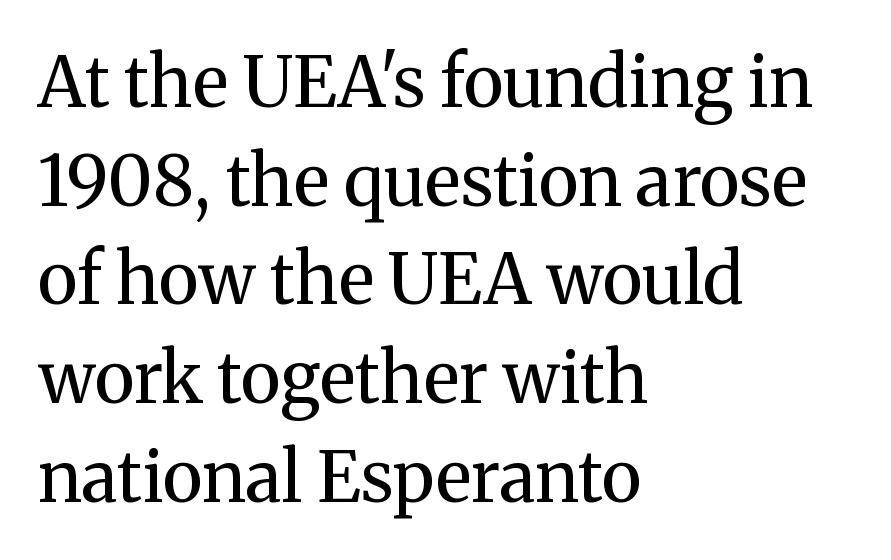
Baseline-to-baseline distance is the conventional proportion of letter height. Ascenders rise straight up at ninety degrees. This sample uses a serif face. Teacher's note: observe the even left margin — that is flush-left alignment. On a weight scale, this lands at 450 or below.
